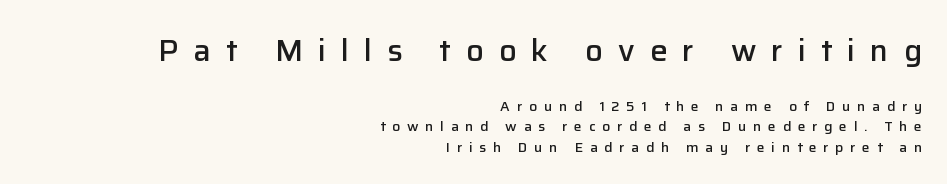
Interline gaps are of average width in this sample. Upright lettering throughout. The passage shown is typed in a proportional face where columns would drift. These lines have a slow, spaced-out rhythm from letter to letter. Any mark beneath the type? The region is blank.
